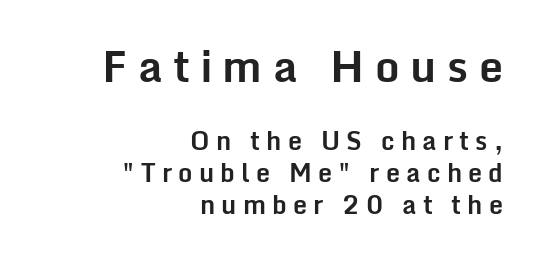
{"serif": "no", "italic": "no", "bold": "yes", "weight": "bold", "width": "normal", "stroke_contrast": "low", "x_height": "medium", "monospaced": "no", "underline": "no", "align": "right", "line_spacing": "normal", "line_spacing_ratio": 1.28, "letter_spacing": "wide", "letter_spacing_em": 0.25, "larger_block": "first", "size_ratio": 1.72, "glyph_px": 43}
